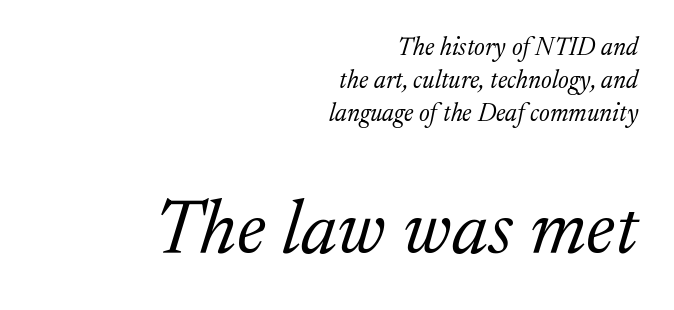
Q: Is the text bold? A: No.
Q: Is the text italic (slanted)? A: Yes, it leans right by about 17 degrees.
Q: Is the typeface a serif or a sans-serif typeface? A: Serif.
Q: Is the text underlined? A: No.
Q: How is the paragraph aligned? A: Right-aligned.
Q: Is the spacing between letters normal or unusually wide? A: Normal.
Q: Is the spacing between lines tight, normal or loose? A: Normal.
Q: Which block of text is set in a larger size, the first (top) or the second (bottom)? A: The second (bottom) one.
Q: Width (condensed, normal, or wide)? A: Normal.
Q: Stroke contrast? A: Medium.
Q: x-height? A: Medium.
Q: Monospaced? A: No.
